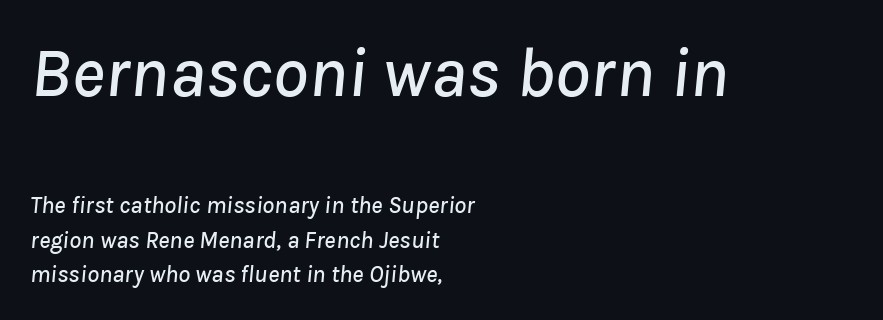
The image shows 71 px text type, italic (leaning right); set left-aligned, normal line spacing (1.45x), normal letter spacing, not underlined; the first (top) block is 2.96x larger; low stroke contrast and a medium x-height.
